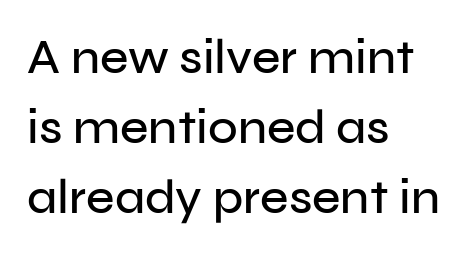
The image shows 49 px sans-serif type, upright; set left-aligned, normal line spacing (1.43x), normal letter spacing, not underlined; low stroke contrast and a medium x-height.
